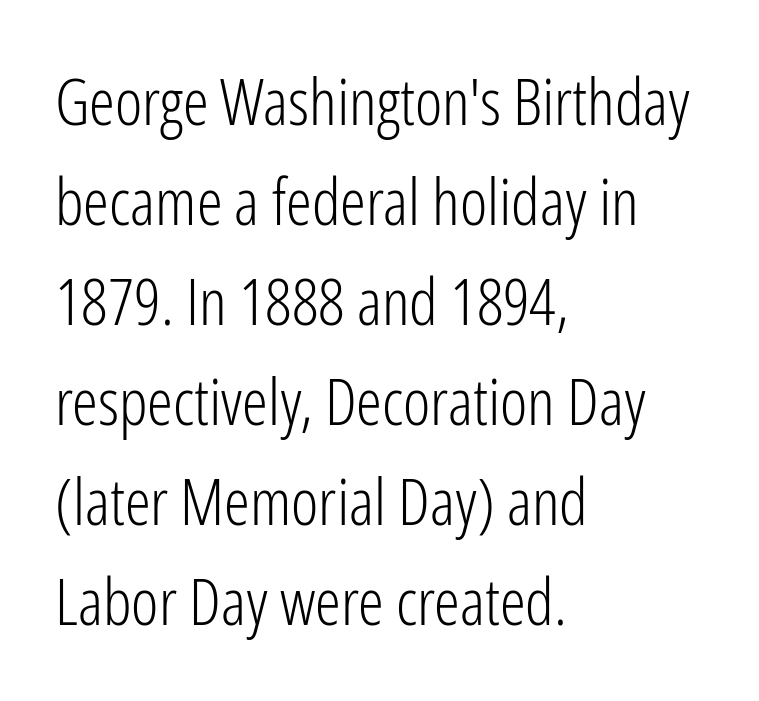
Q: Is the text bold? A: No.
Q: Is the text italic (slanted)? A: No, it is upright.
Q: Is the typeface a serif or a sans-serif typeface? A: Sans-serif.
Q: Is the text underlined? A: No.
Q: How is the paragraph aligned? A: Left-aligned.
Q: Is the spacing between letters normal or unusually wide? A: Normal.
Q: Is the spacing between lines tight, normal or loose? A: Normal.
Q: Width (condensed, normal, or wide)? A: Condensed.
Q: Stroke contrast? A: Low.
Q: x-height? A: Medium.
Q: Monospaced? A: No.
